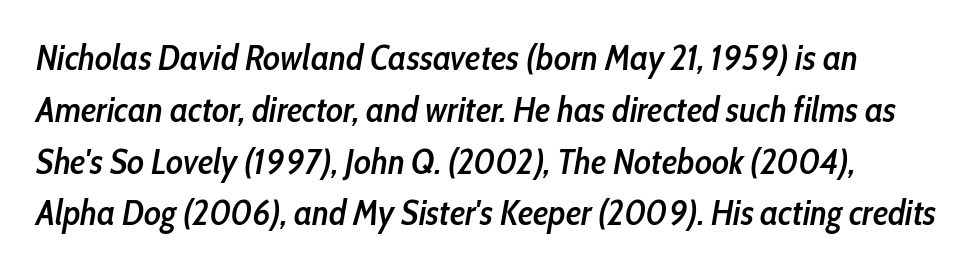
Q: Is the text bold? A: Semi-bold.
Q: Is the text italic (slanted)? A: Yes, it leans right by about 10 degrees.
Q: Is the text underlined? A: No.
Q: Is the spacing between letters normal or unusually wide? A: Normal.
Q: Is the spacing between lines tight, normal or loose? A: Normal.
Q: Width (condensed, normal, or wide)? A: Condensed.
Q: Stroke contrast? A: Low.
Q: x-height? A: Medium.
Q: Monospaced? A: No.
